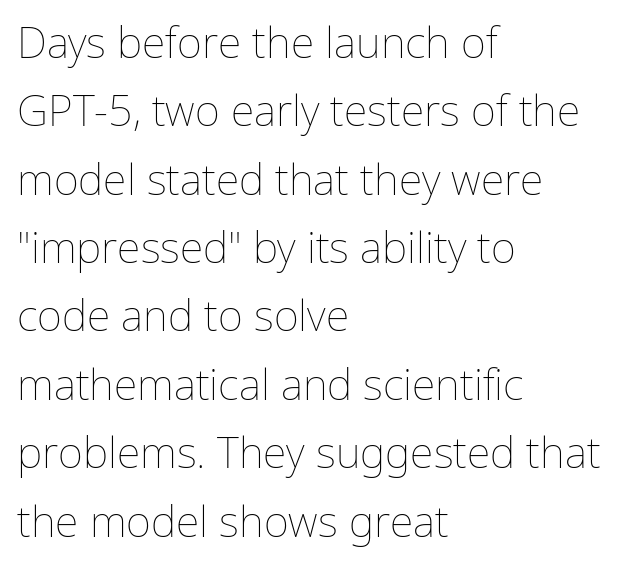
Is the block centered? No — it sits flush against the left margin. These lines keep a tight, regular rhythm from letter to letter. Descenders are the only things crossing below the line. Vertical stems look standard width or narrower in stroke. Looks like regular typesetting: each glyph gets only the width it needs.
